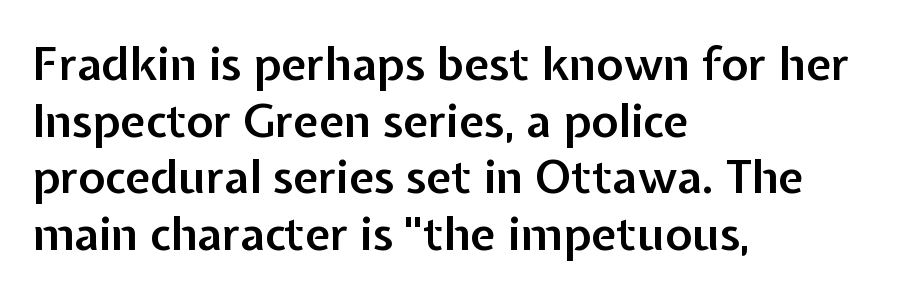
Plain, unruled lines of type. Caption: multi-line text, flush left, ragged right. Inter-character spacing is left at the font's built-in metrics. Classification — sans serif.
